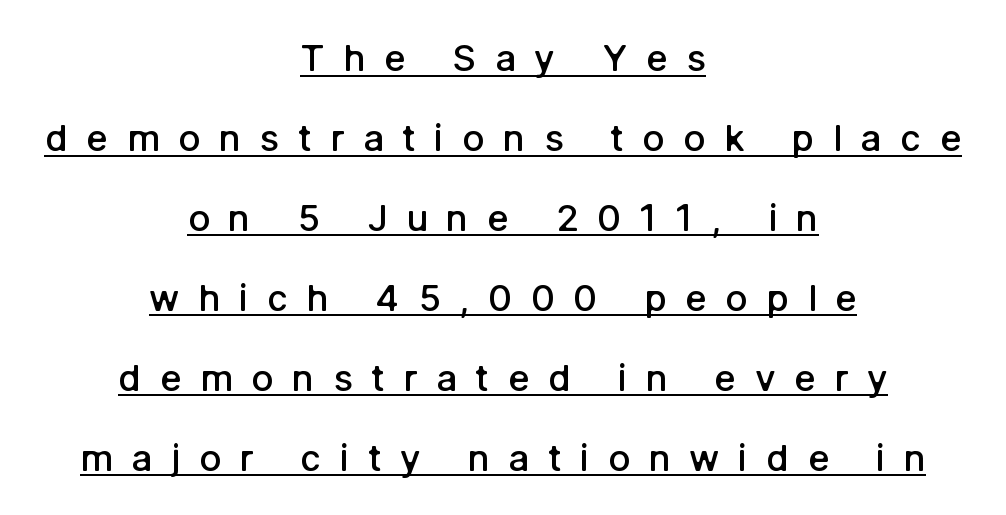
Spacing verdict: proportional, widths tailored to each character. Interline gaps are noticeably wide in this sample. Typeset on center — no edge is straight. No feet cap the strokes, marking this as sans-serif type. How heavy is the stroke? Medium-heavy — a semibold, shy of bold.
